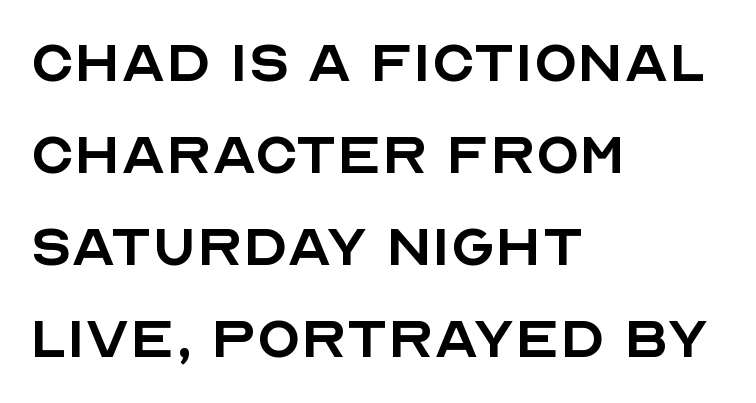
The rendering uses natural spacing where letterforms have individual widths. Look at the bottom of the vertical strokes: they stop flat, with no serifs. The line texture is even and compact thanks to regular tracking. Quick note: not italic, upright.
